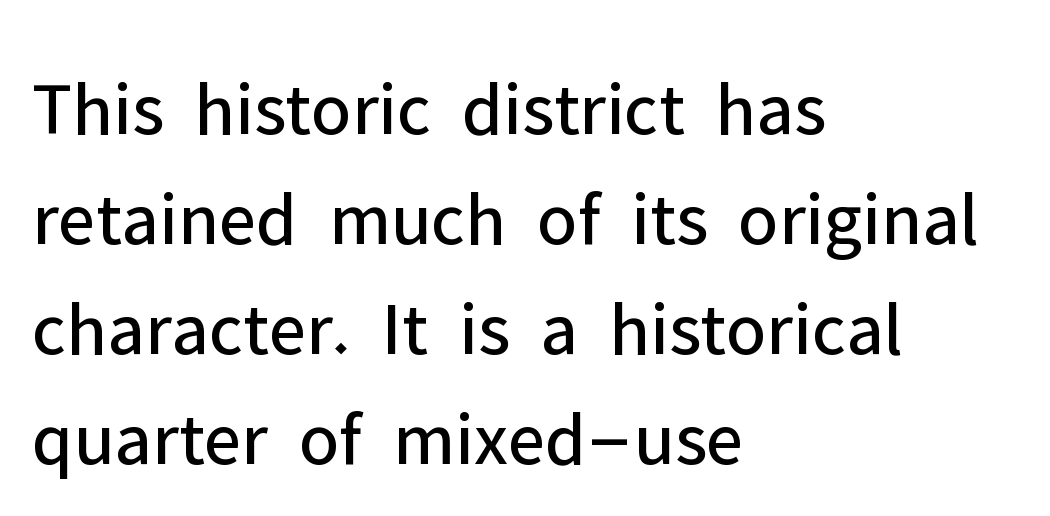
The image shows 77 px regular-weight sans-serif type, upright; set left-aligned, normal line spacing (1.43x), normal letter spacing, not underlined; low stroke contrast and a medium x-height.
